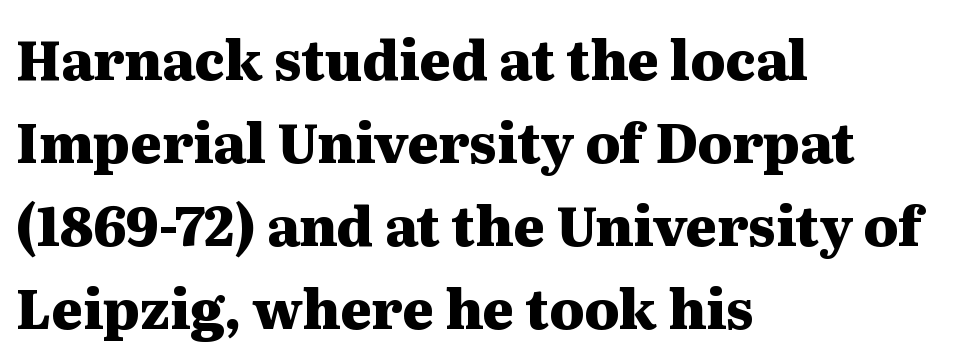
A typesetter would call this proportional, since set widths differ per character. The axis of the letterforms is exactly vertical. Compared with an ordinary text face, these strokes are far heavier — a full bold. Casual observation: everything's shoved over to the left. The tracking reads as untouched default to a designer's eye. Underlining? Definitely not there.
